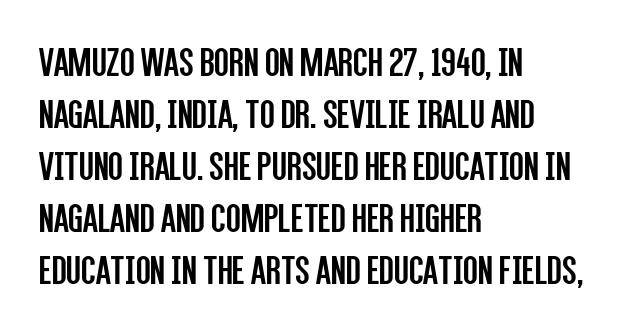
Q: Is the text bold? A: No.
Q: Is the text italic (slanted)? A: No, it is upright.
Q: Is the typeface a serif or a sans-serif typeface? A: Sans-serif.
Q: Is the text underlined? A: No.
Q: How is the paragraph aligned? A: Left-aligned.
Q: Is the spacing between letters normal or unusually wide? A: Normal.
Q: Width (condensed, normal, or wide)? A: Condensed.
Q: Stroke contrast? A: Low.
Q: x-height? A: Large.
Q: Monospaced? A: No.
